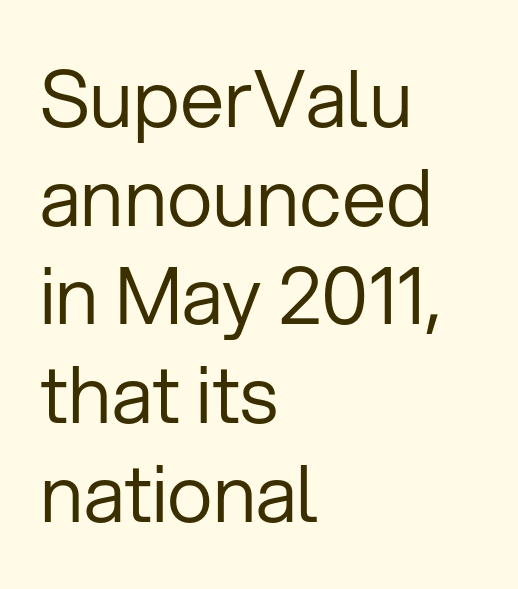
Q: Is the text bold? A: No.
Q: Is the text italic (slanted)? A: No, it is upright.
Q: Is the typeface a serif or a sans-serif typeface? A: Sans-serif.
Q: Is the text underlined? A: No.
Q: How is the paragraph aligned? A: Left-aligned.
Q: Is the spacing between letters normal or unusually wide? A: Normal.
Q: Is the spacing between lines tight, normal or loose? A: Normal.
Q: Width (condensed, normal, or wide)? A: Normal.
Q: Stroke contrast? A: Low.
Q: x-height? A: Medium.
Q: Monospaced? A: No.
